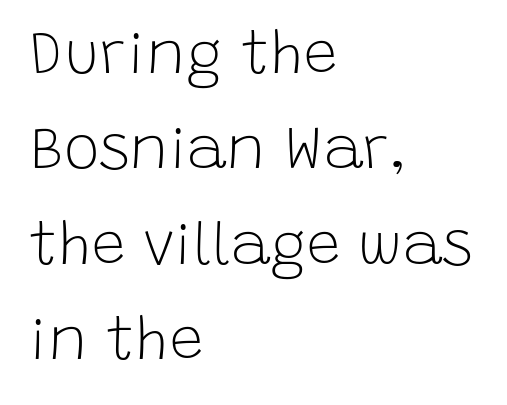
{"serif": "no", "italic": "no", "bold": "no", "weight": "light", "width": "normal", "stroke_contrast": "low", "x_height": "large", "monospaced": "no", "underline": "no", "align": "left", "line_spacing": "normal", "line_spacing_ratio": 1.59, "letter_spacing": "normal", "letter_spacing_em": 0.0, "glyph_px": 60}
